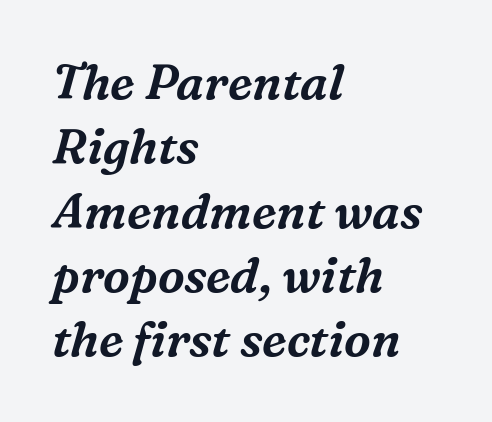
The image shows 48 px serif type, italic (leaning right); set left-aligned, normal line spacing (1.34x), normal letter spacing, not underlined; medium stroke contrast and a medium x-height.
